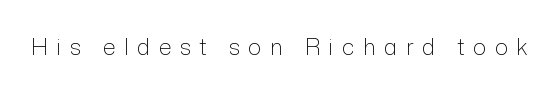
The image shows 22 px text type, upright; set unusually wide letter spacing (+0.39 em), not underlined.
